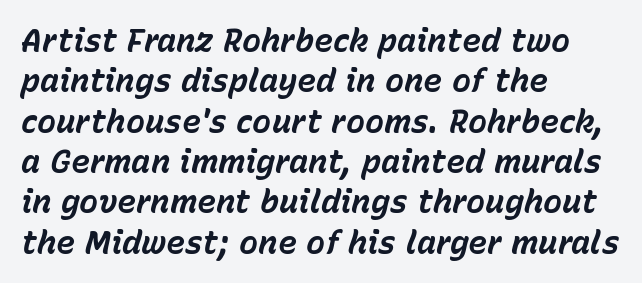
Whoever set this chose a conventional vertical rhythm. The lettering tilts uniformly, giving the passage an italic look. Descender tails drop into unmarked territory. The passage is arranged the way most books set body copy — flush left.
